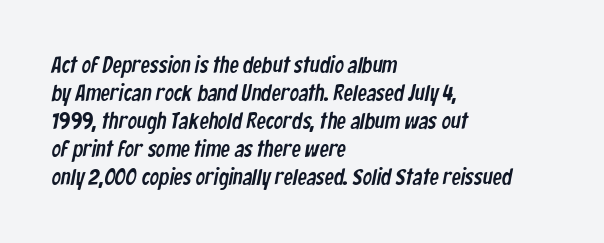
{"underline": "no", "align": "left", "line_spacing_ratio": 1.22, "letter_spacing": "normal", "letter_spacing_em": 0.0, "glyph_px": 23}
